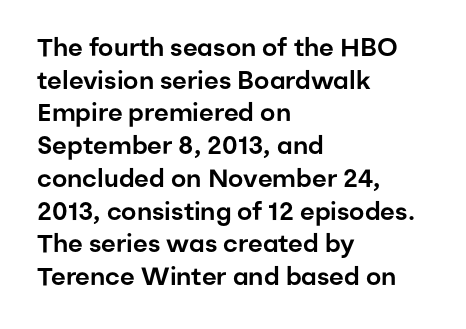
Q: Is the text italic (slanted)? A: No, it is upright.
Q: Is the text underlined? A: No.
Q: How is the paragraph aligned? A: Left-aligned.
Q: Is the spacing between letters normal or unusually wide? A: Normal.
Q: Is the spacing between lines tight, normal or loose? A: Normal.
